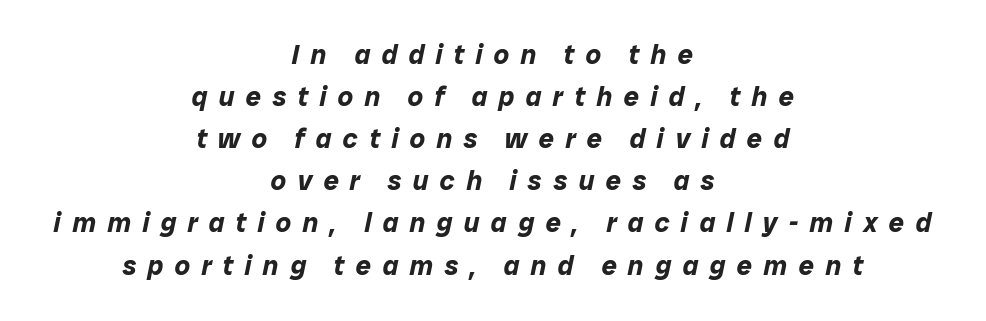
The image shows 27 px bold type, italic (leaning right); set centered, normal line spacing (1.56x), unusually wide letter spacing (+0.42 em), not underlined.
